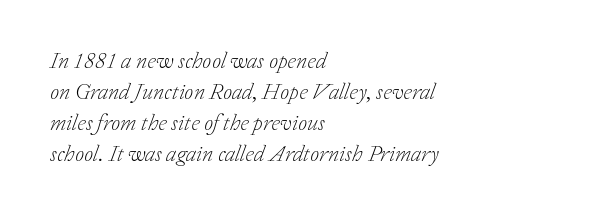
Summary of weight: not heavy and not bold. The lines in this sample share a left origin and differ only in where they stop. Glance below the letters and you will spot only blank space. Quick note: interline space is typical. The face used here has a pronounced slope to its letters. Nobody touched the tracking dial on this one.
